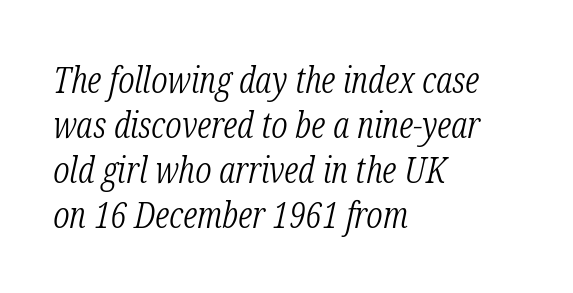
{"serif": "yes", "italic": "yes", "lean": "right", "slant_degrees": 12, "bold": "no", "weight": "light", "width": "condensed", "stroke_contrast": "low", "x_height": "medium", "monospaced": "no", "underline": "no", "align": "left", "line_spacing_ratio": 1.22, "letter_spacing": "normal", "letter_spacing_em": 0.0, "glyph_px": 37}
